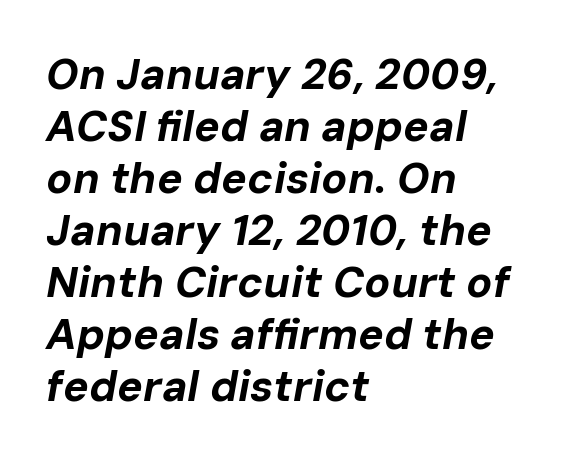
Heavy-handed strokes throughout: this text is bold. The specimen reads as italic at a glance. Nobody drew a line under any word here. Spacing verdict: proportional, widths tailored to each character. The paragraph has a hard left edge and a soft right edge.
